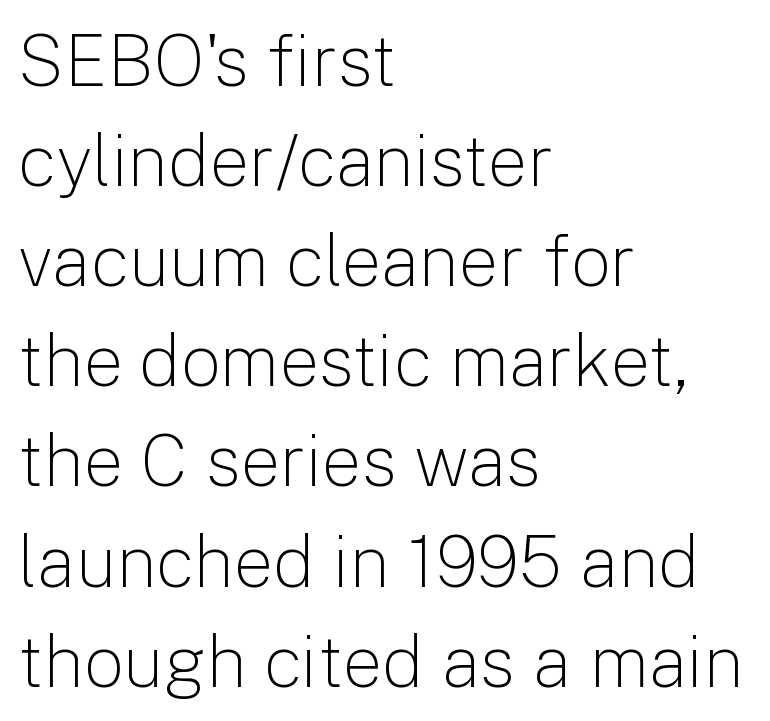
Q: Is the text bold? A: No.
Q: Is the text italic (slanted)? A: No, it is upright.
Q: Is the typeface a serif or a sans-serif typeface? A: Sans-serif.
Q: Is the text underlined? A: No.
Q: How is the paragraph aligned? A: Left-aligned.
Q: Is the spacing between letters normal or unusually wide? A: Normal.
Q: Is the spacing between lines tight, normal or loose? A: Normal.
Q: Width (condensed, normal, or wide)? A: Normal.
Q: Stroke contrast? A: Low.
Q: x-height? A: Medium.
Q: Monospaced? A: No.
